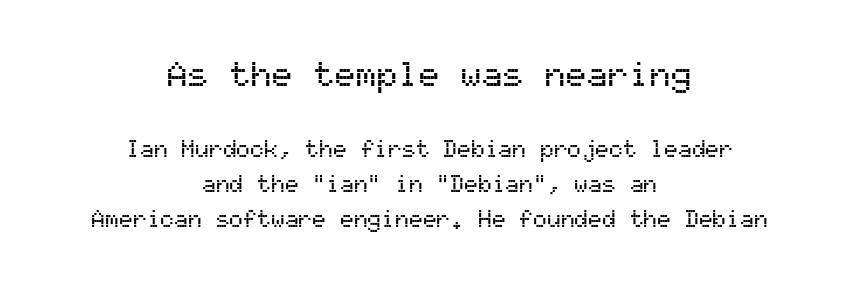
The image shows 35 px sans-serif type, upright, monospaced; set centered, normal line spacing (1.53x), normal letter spacing, not underlined; the first (top) block is 1.52x larger; medium stroke contrast and a medium x-height.
